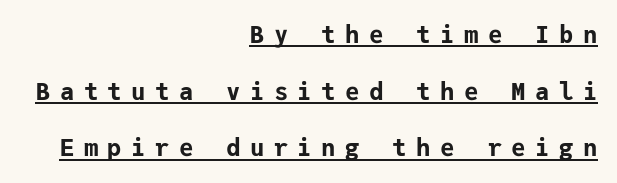
{"italic": "no", "bold": "yes", "underline": "yes", "align": "right", "line_spacing": "loose", "line_spacing_ratio": 2.36, "letter_spacing": "wide", "letter_spacing_em": 0.39, "glyph_px": 24}
